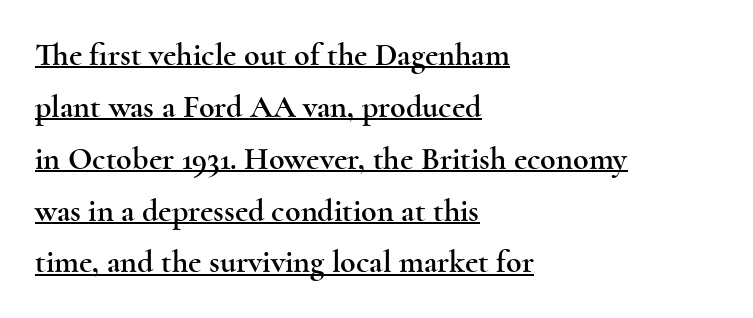
{"serif": "yes", "italic": "no", "width": "wide", "x_height": "small", "monospaced": "no", "underline": "yes", "align": "left", "line_spacing": "normal", "line_spacing_ratio": 1.62, "letter_spacing": "normal", "letter_spacing_em": 0.0, "glyph_px": 32}
